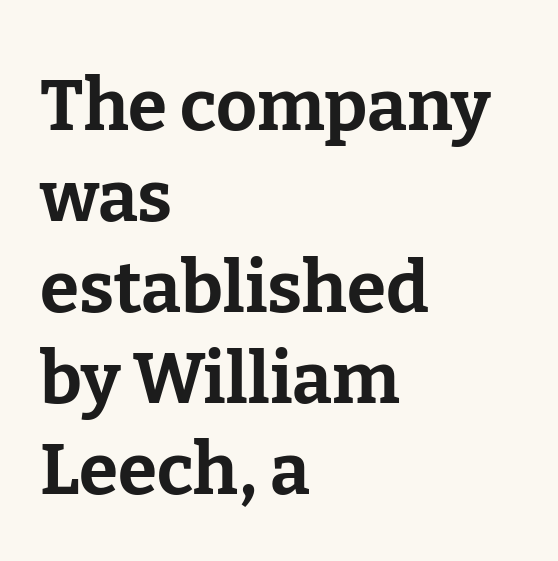
The image shows 71 px bold serif type, upright; set left-aligned, normal line spacing (1.28x), normal letter spacing, not underlined; low stroke contrast and a medium x-height.
